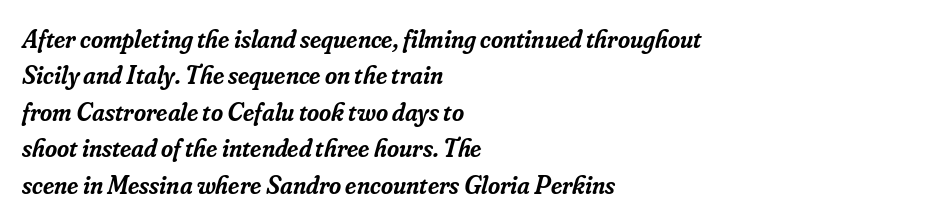
The axis of the letterforms is tilted away from vertical. The type is set solid horizontally, with unmodified tracking. Which margin do the lines hug? The left one — the right edge is uneven. I'd describe the lettering as semibold — firm but not a full bold.
